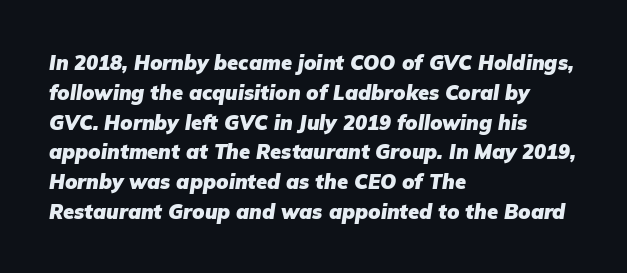
Letter spacing: default. Does the leading feel generous? No, just average. Observe the lean: these are italic letterforms. These lines carry a lot of weight — the face is fully bold. Descenders are the only things crossing below the line. This rendering uses left alignment, leaving the right contour irregular.
